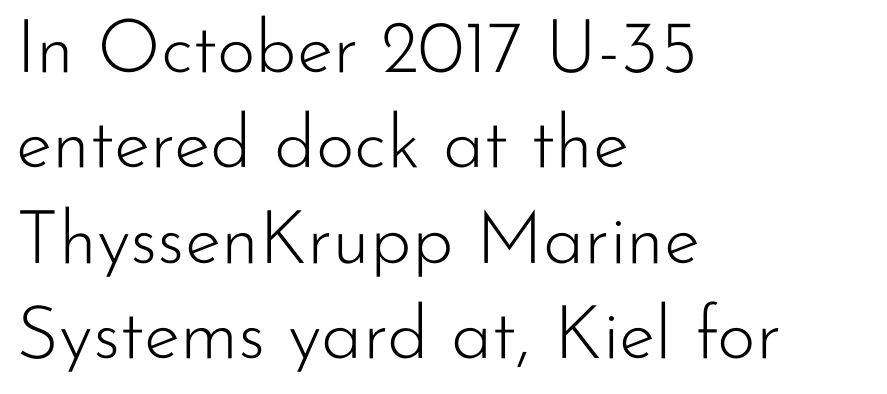
{"serif": "no", "italic": "no", "bold": "no", "weight": "light", "width": "normal", "stroke_contrast": "low", "x_height": "small", "monospaced": "no", "underline": "no", "align": "left", "line_spacing": "normal", "line_spacing_ratio": 1.29, "letter_spacing": "normal", "letter_spacing_em": 0.0, "glyph_px": 74}
